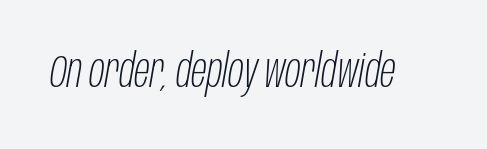
Spacing between characters is what you'd get straight out of the box. The passage shown is typed in a proportional face where columns would drift. Heft: none added — not bold. The string is rendered with underlining switched off. The rendering applies a slant to the glyphs.
